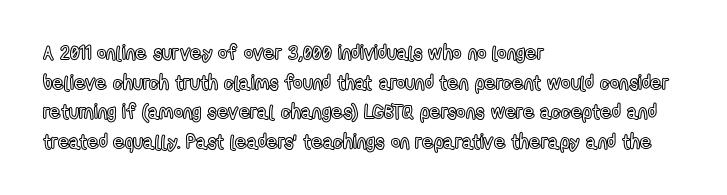
{"italic": "no", "underline": "no", "align": "left", "line_spacing": "normal", "line_spacing_ratio": 1.48, "letter_spacing": "normal", "letter_spacing_em": 0.0, "glyph_px": 20}
